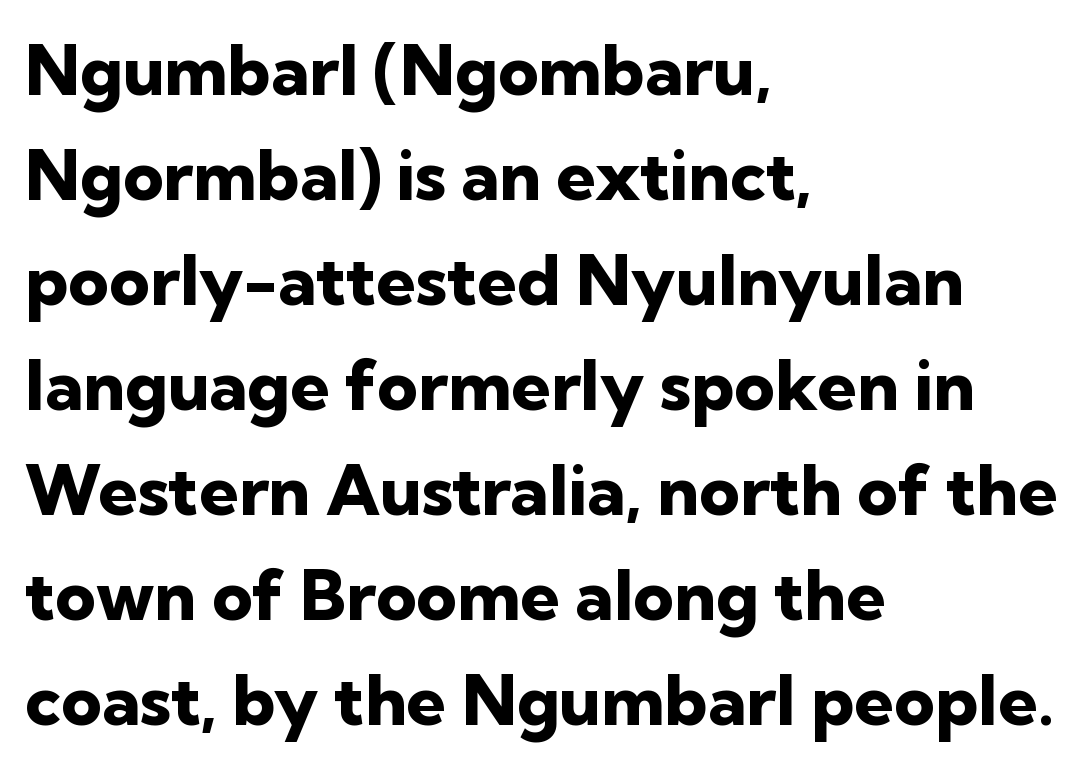
Interline gaps are of average width in this sample. The letters advance in unequal steps, a hallmark of proportional type. This rendering features lettering with no underline. Every stem runs plumb, perpendicular to the baseline. Nothing sits at the stroke ends, so this counts as sans-serif.
